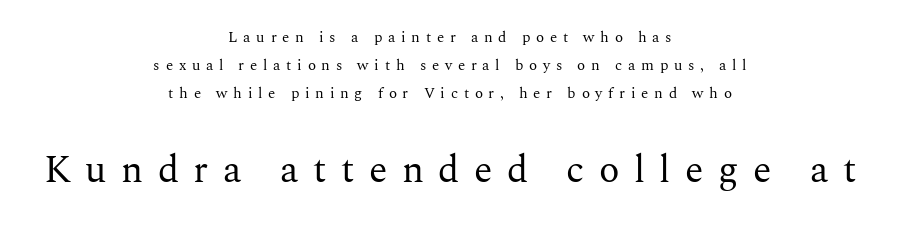
Words appear elongated and porous because spacing is wide. The letters carry serifs — small finishing strokes at the ends of their stems. On a weight scale, this lands at 450 or below. The rendering uses natural spacing where letterforms have individual widths. In this sample the second text group is rendered at the bigger scale.
